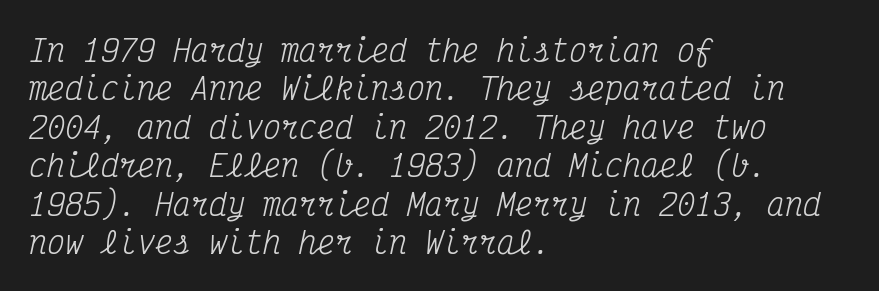
Visually the block forms a straight wall on the left and a jagged coastline on the right. The letters are slanted; this is an italic face. Vertical spacing — default. Fixed-width glyphs throughout — classic coding-font behaviour. This sample uses a serif face. Tracking value appears to be zero — textbook default spacing.
